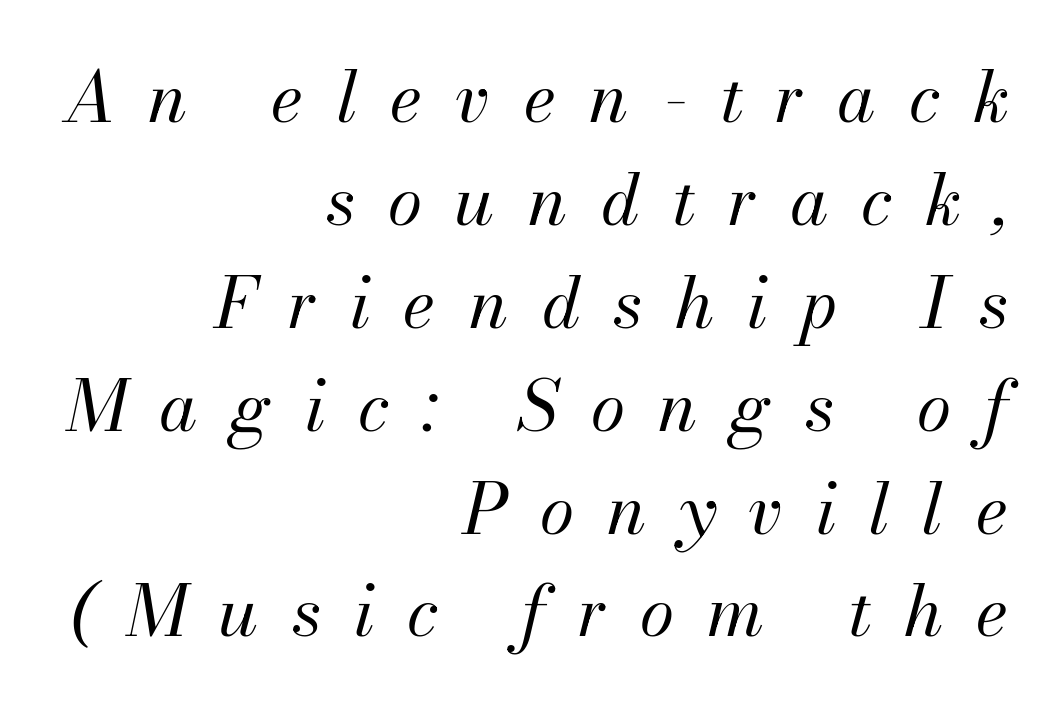
Leading: standard. Emphasis-style slanted type is in use. Honestly, there is no underline to notice here at all. Note the varied advance widths — an 'i' is clearly narrower than an 'm'. The rag falls on the left side of this text block. Is the letter spacing exaggerated? Yes — the characters are pushed far apart.
